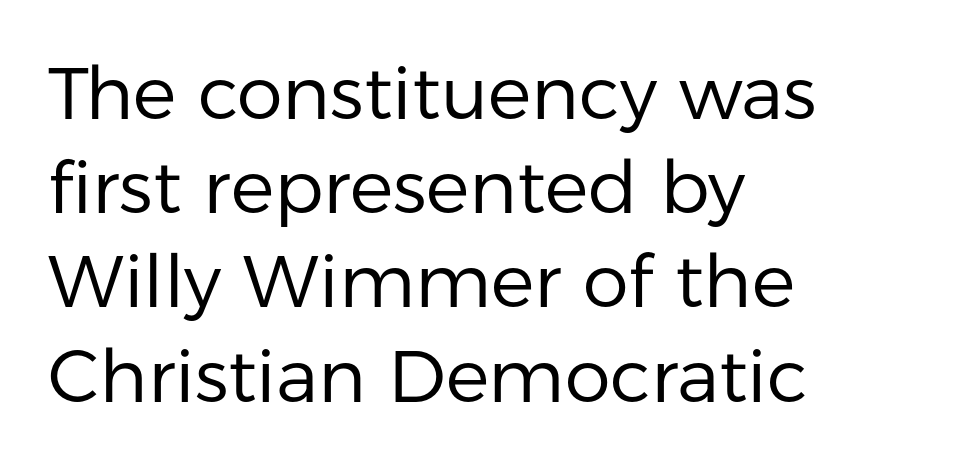
{"serif": "no", "italic": "no", "bold": "no", "weight": "regular", "width": "normal", "stroke_contrast": "low", "x_height": "medium", "monospaced": "no", "underline": "no", "align": "left", "line_spacing": "normal", "line_spacing_ratio": 1.29, "letter_spacing": "normal", "letter_spacing_em": 0.0, "glyph_px": 73}
